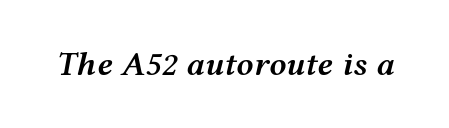
The letters are slanted; this is an italic face. The zone under the glyphs is completely vacant. Slightly chunky letters — semibold, I'd say, not full bold. This rendering leaves character spacing at its baseline value.
